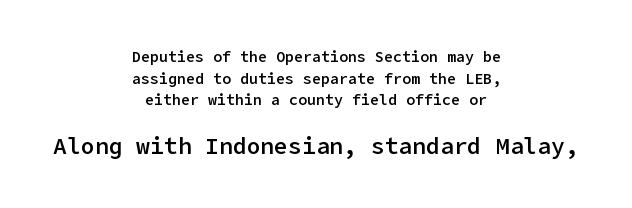
The image shows 23 px text type, upright; set centered, normal line spacing (1.45x), normal letter spacing, not underlined; the second (bottom) block is 1.53x larger.
